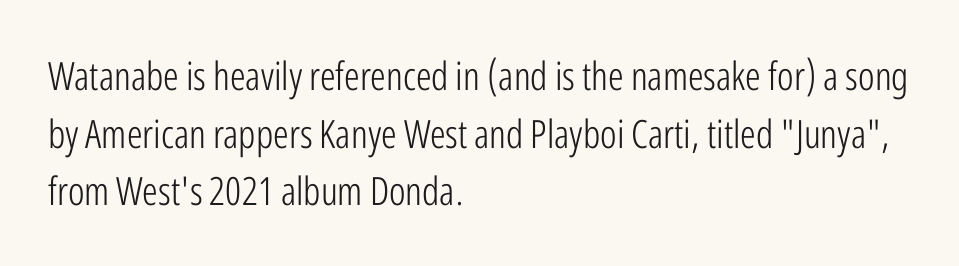
Summary of weight: not heavy and not bold. Check under the words: just untouched page. This sample keeps an unexceptional amount of space between lines. Rendered with straight, roman letterforms. Font category for this specimen: sans-serif. The passage shown has conventional tracking throughout.
